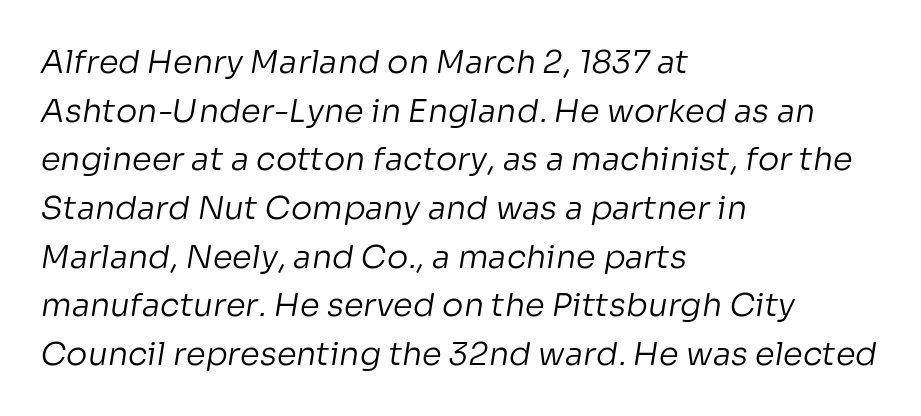
{"serif": "no", "bold": "no", "weight": "regular", "width": "normal", "stroke_contrast": "low", "x_height": "medium", "monospaced": "no", "underline": "no", "align": "left", "line_spacing": "normal", "line_spacing_ratio": 1.52, "letter_spacing": "normal", "letter_spacing_em": 0.0, "glyph_px": 32}
